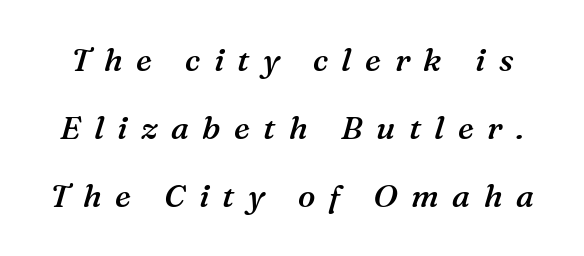
{"serif": "yes", "italic": "yes", "lean": "right", "slant_degrees": 16, "bold": "semi", "weight": "semibold", "width": "normal", "stroke_contrast": "medium", "x_height": "medium", "monospaced": "no", "underline": "no", "line_spacing": "loose", "line_spacing_ratio": 2.13, "letter_spacing": "wide", "letter_spacing_em": 0.42, "glyph_px": 32}
